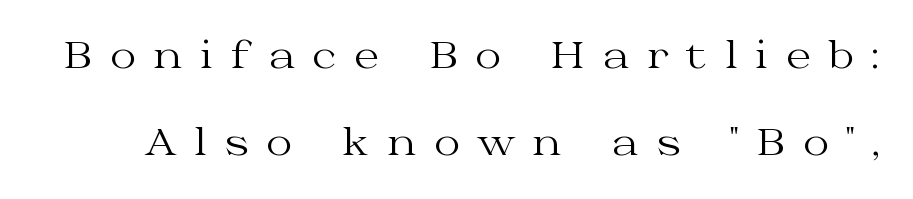
{"serif": "yes", "italic": "no", "bold": "no", "weight": "regular", "width": "wide", "stroke_contrast": "medium", "x_height": "medium", "monospaced": "no", "underline": "no", "line_spacing": "loose", "line_spacing_ratio": 2.42, "letter_spacing": "wide", "letter_spacing_em": 0.49, "glyph_px": 36}
